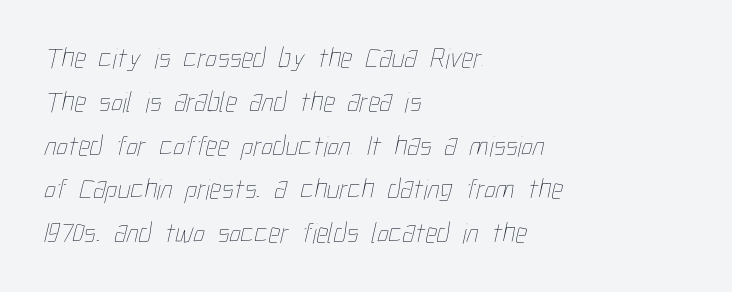
Q: Is the text bold? A: No.
Q: Is the text underlined? A: No.
Q: How is the paragraph aligned? A: Left-aligned.
Q: Is the spacing between letters normal or unusually wide? A: Normal.
Q: Is the spacing between lines tight, normal or loose? A: Normal.
Q: Width (condensed, normal, or wide)? A: Condensed.
Q: Stroke contrast? A: Low.
Q: x-height? A: Medium.
Q: Monospaced? A: No.
